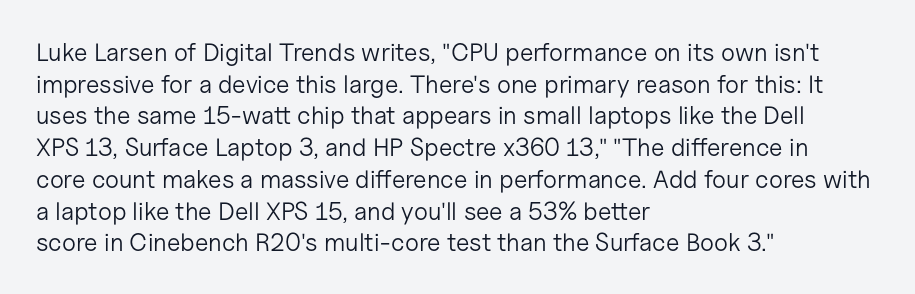
The characters are drawn with everyday or finer stroke widths. The string is rendered with underlining switched off. Leading matches the norm, producing a regular column. This sample uses plain, unmodified letter spacing.
